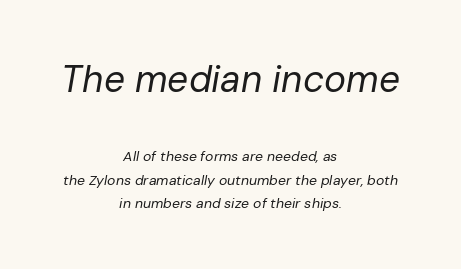
{"italic": "yes", "lean": "right", "slant_degrees": 10, "bold": "no", "weight": "regular", "width": "normal", "stroke_contrast": "low", "x_height": "medium", "monospaced": "no", "underline": "no", "align": "center", "line_spacing": "normal", "line_spacing_ratio": 1.69, "letter_spacing": "normal", "letter_spacing_em": 0.0, "larger_block": "first", "size_ratio": 2.64, "glyph_px": 37}
